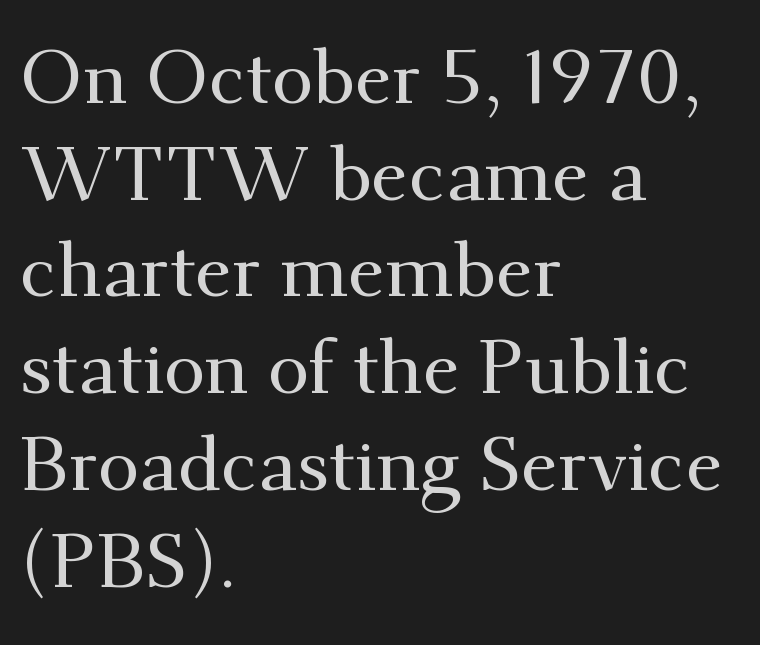
The image shows 75 px serif type, upright; set left-aligned, normal line spacing (1.29x), normal letter spacing, not underlined; medium stroke contrast and a small x-height.
